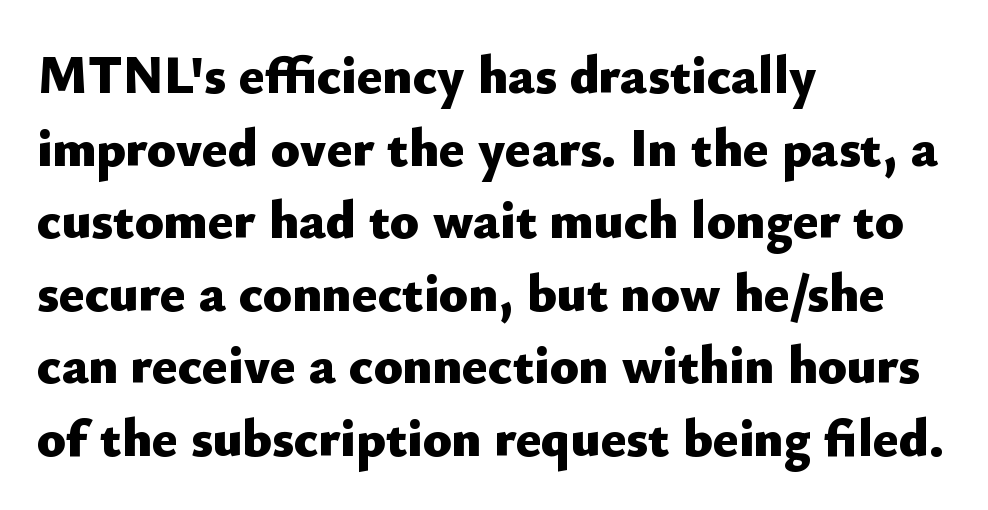
Q: Is the text bold? A: Yes.
Q: Is the text italic (slanted)? A: No, it is upright.
Q: Is the typeface a serif or a sans-serif typeface? A: Sans-serif.
Q: Is the text underlined? A: No.
Q: How is the paragraph aligned? A: Left-aligned.
Q: Is the spacing between letters normal or unusually wide? A: Normal.
Q: Is the spacing between lines tight, normal or loose? A: Normal.
Q: Width (condensed, normal, or wide)? A: Normal.
Q: Stroke contrast? A: Low.
Q: x-height? A: Small.
Q: Monospaced? A: No.
